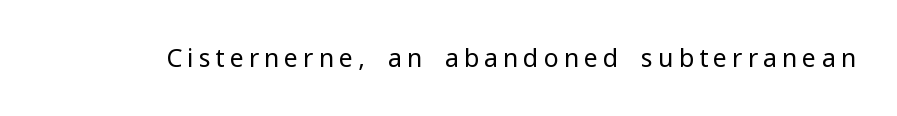
Nothing heavy about these letters — not bold at all. Students, note that the glyphs here are deliberately spaced far apart. The space directly below the letters is spotless. Rendered with straight, roman letterforms.
